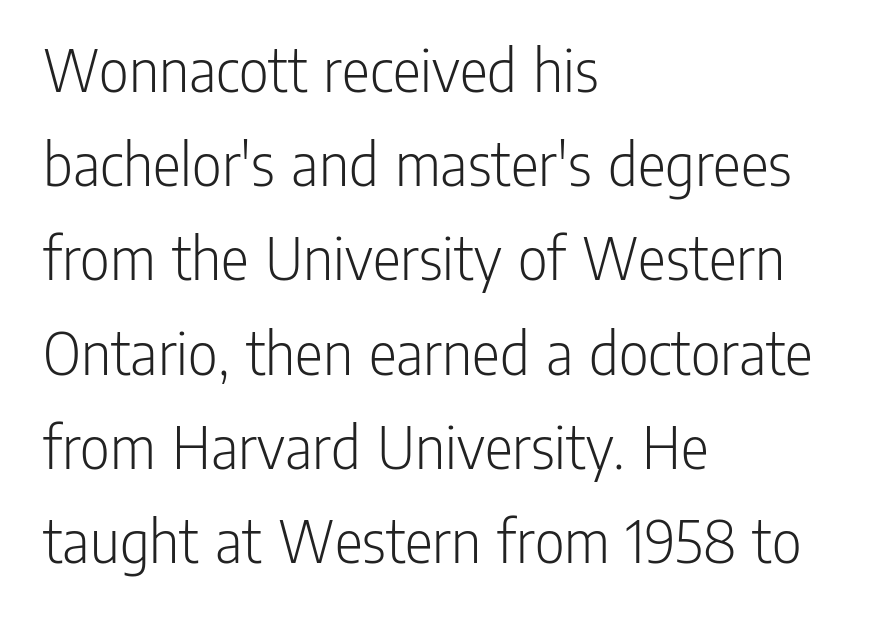
These lines are composed in type without serifs. The letters advance in unequal steps, a hallmark of proportional type. The letterforms sit shoulder to shoulder at normal distance. The lines in this sample share a left origin and differ only in where they stop. Notice how the stems are strictly vertical — no italics here.
